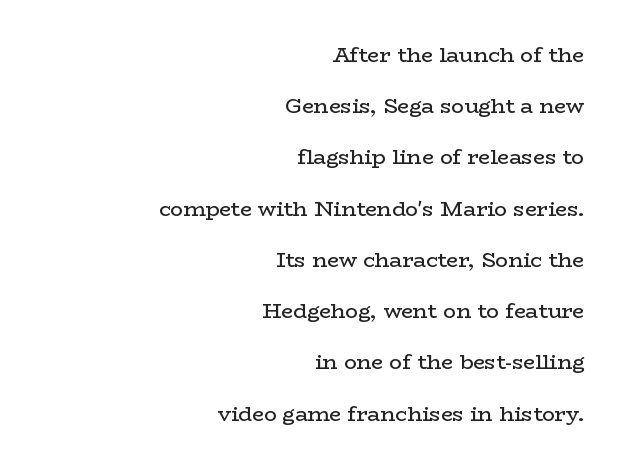
{"italic": "no", "bold": "no", "underline": "no", "align": "right", "line_spacing": "loose", "line_spacing_ratio": 2.44, "letter_spacing": "normal", "letter_spacing_em": 0.0, "glyph_px": 21}
